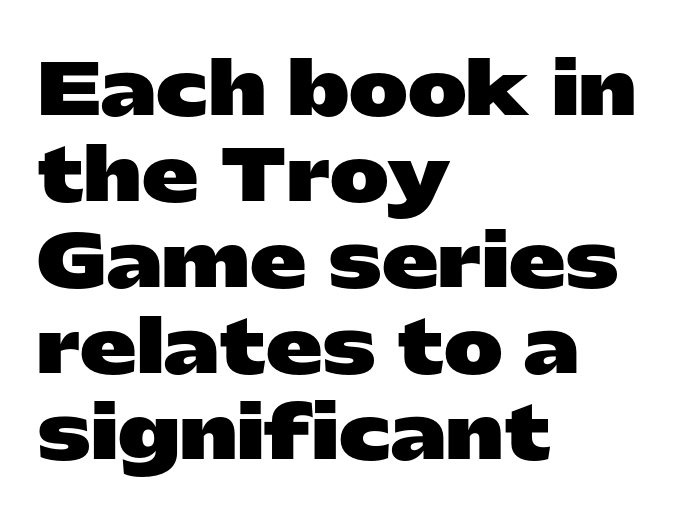
Q: Is the text bold? A: Yes.
Q: Is the text italic (slanted)? A: No, it is upright.
Q: Is the typeface a serif or a sans-serif typeface? A: Sans-serif.
Q: Is the text underlined? A: No.
Q: How is the paragraph aligned? A: Left-aligned.
Q: Is the spacing between letters normal or unusually wide? A: Normal.
Q: Width (condensed, normal, or wide)? A: Wide.
Q: Stroke contrast? A: Low.
Q: x-height? A: Medium.
Q: Monospaced? A: No.
